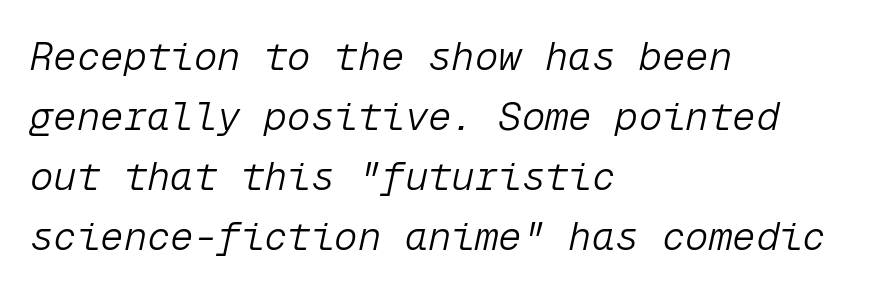
Horizontal alignment here is leftward, the default for most running prose. Here the glyphs are tracked normally, forming tight word shapes. The strokes carry an ordinary text weight at most. No word sits above an underline.
